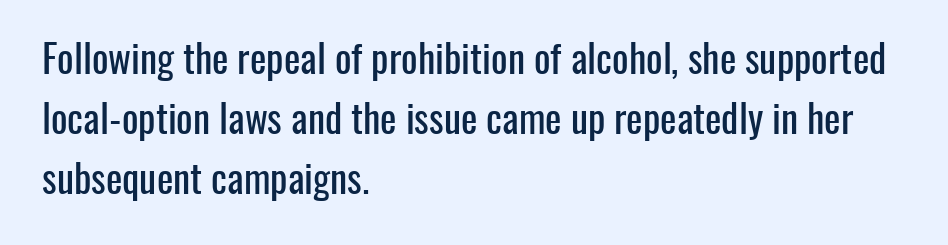
The letters stand straight up with perfectly vertical stems. The compositor pushed each line to the left boundary. The face used here is proportionally spaced, like ordinary book or web type. Observe the ordinary spacing: letters are neighbours, not strangers. Examine the stroke ends and you'll find no serifs. Quick note: interline space is typical.
